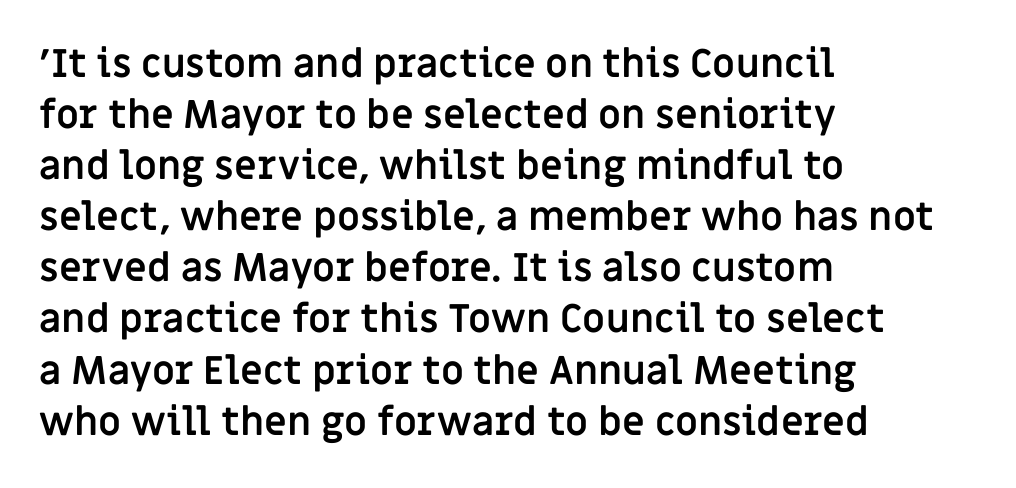
Q: Is the text bold? A: Yes.
Q: Is the text italic (slanted)? A: No, it is upright.
Q: Is the typeface a serif or a sans-serif typeface? A: Sans-serif.
Q: Is the text underlined? A: No.
Q: How is the paragraph aligned? A: Left-aligned.
Q: Is the spacing between letters normal or unusually wide? A: Normal.
Q: Is the spacing between lines tight, normal or loose? A: Normal.
Q: Width (condensed, normal, or wide)? A: Normal.
Q: Stroke contrast? A: Low.
Q: x-height? A: Large.
Q: Monospaced? A: No.
